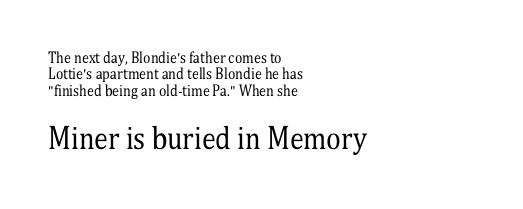
{"serif": "yes", "italic": "no", "bold": "no", "weight": "regular", "width": "condensed", "stroke_contrast": "medium", "x_height": "medium", "monospaced": "no", "underline": "no", "align": "left", "line_spacing_ratio": 1.17, "letter_spacing": "normal", "letter_spacing_em": 0.0, "larger_block": "second", "size_ratio": 2.0, "glyph_px": 28}
